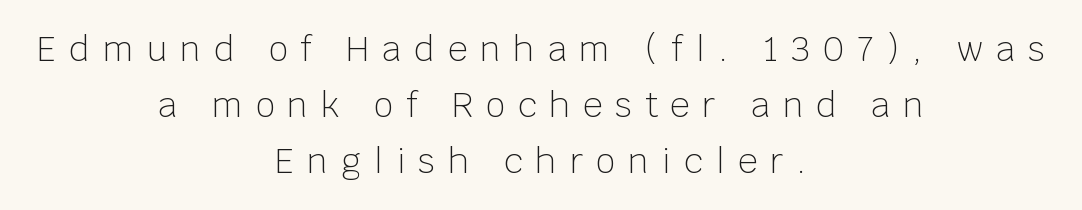
{"serif": "no", "italic": "no", "bold": "no", "weight": "light", "width": "normal", "stroke_contrast": "low", "x_height": "large", "monospaced": "no", "underline": "no", "align": "center", "line_spacing": "normal", "line_spacing_ratio": 1.65, "letter_spacing": "wide", "letter_spacing_em": 0.38, "glyph_px": 34}
